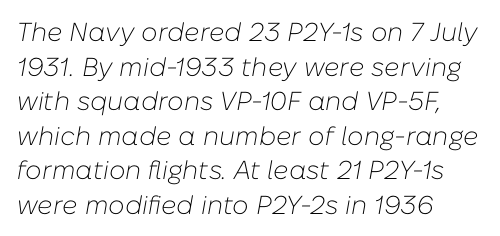
The image shows 26 px text type, italic (leaning right); set left-aligned, normal line spacing (1.33x), normal letter spacing, not underlined.
